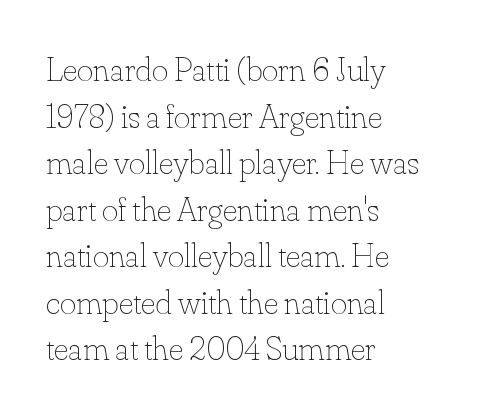
Each word holds together tightly as a unit, with standard inter-letter gaps. Nothing heavy about these letters — not bold at all. A roman cut, with each character standing at attention. Character widths vary here, with narrow letters taking less room than wide ones. The baseline area is clear.
